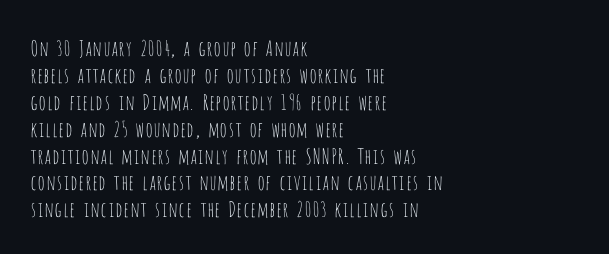
Q: Is the text bold? A: No.
Q: Is the text italic (slanted)? A: No, it is upright.
Q: Is the text underlined? A: No.
Q: How is the paragraph aligned? A: Left-aligned.
Q: Is the spacing between letters normal or unusually wide? A: Normal.
Q: Is the spacing between lines tight, normal or loose? A: Normal.
